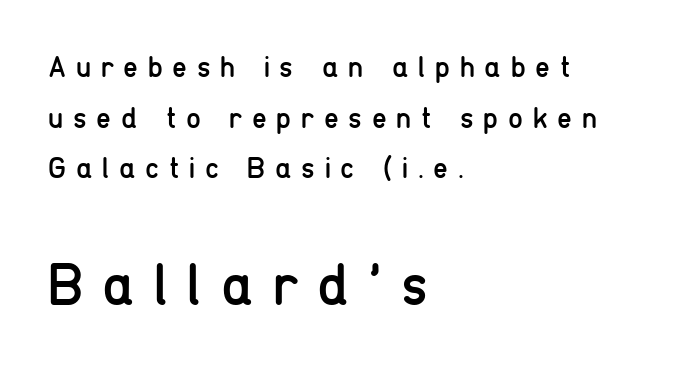
Q: Is the text bold? A: No.
Q: Is the text italic (slanted)? A: No, it is upright.
Q: Is the typeface a serif or a sans-serif typeface? A: Sans-serif.
Q: Is the text underlined? A: No.
Q: How is the paragraph aligned? A: Left-aligned.
Q: Is the spacing between letters normal or unusually wide? A: Unusually wide.
Q: Is the spacing between lines tight, normal or loose? A: Normal.
Q: Which block of text is set in a larger size, the first (top) or the second (bottom)? A: The second (bottom) one.
Q: Width (condensed, normal, or wide)? A: Condensed.
Q: Stroke contrast? A: Low.
Q: x-height? A: Medium.
Q: Monospaced? A: No.
